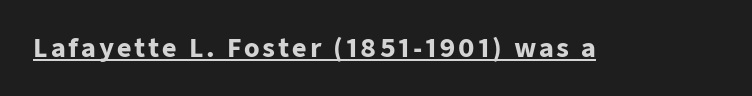
Q: Is the text bold? A: Yes.
Q: Is the text italic (slanted)? A: No, it is upright.
Q: Is the text underlined? A: Yes.
